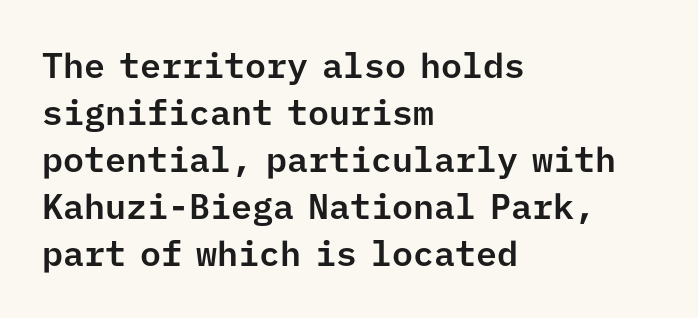
The image shows 35 px sans-serif type, upright, monospaced; set left-aligned, normal line spacing (1.34x), normal letter spacing, not underlined; low stroke contrast and a medium x-height.
